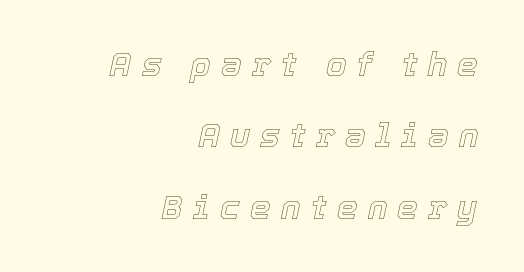
Q: Is the text italic (slanted)? A: Yes, it leans right by about 12 degrees.
Q: Is the text underlined? A: No.
Q: How is the paragraph aligned? A: Right-aligned.
Q: Is the spacing between letters normal or unusually wide? A: Unusually wide.
Q: Is the spacing between lines tight, normal or loose? A: Loose.
Q: Width (condensed, normal, or wide)? A: Normal.
Q: x-height? A: Medium.
Q: Monospaced? A: No.
